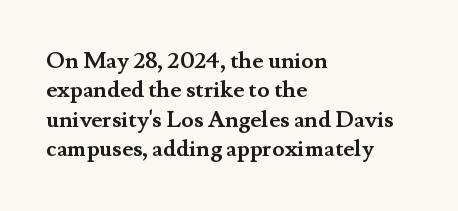
{"italic": "no", "bold": "yes", "underline": "no", "align": "left", "line_spacing": "normal", "line_spacing_ratio": 1.28, "letter_spacing": "normal", "letter_spacing_em": 0.0, "glyph_px": 23}
